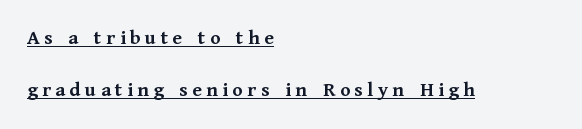
The lines are quadded left. Descenders here cross a horizontal rule under the line. These lines have a slow, spaced-out rhythm from letter to letter. Strong, thick strokes mark this as bold type. The typography opts for an upright posture over an oblique one.
